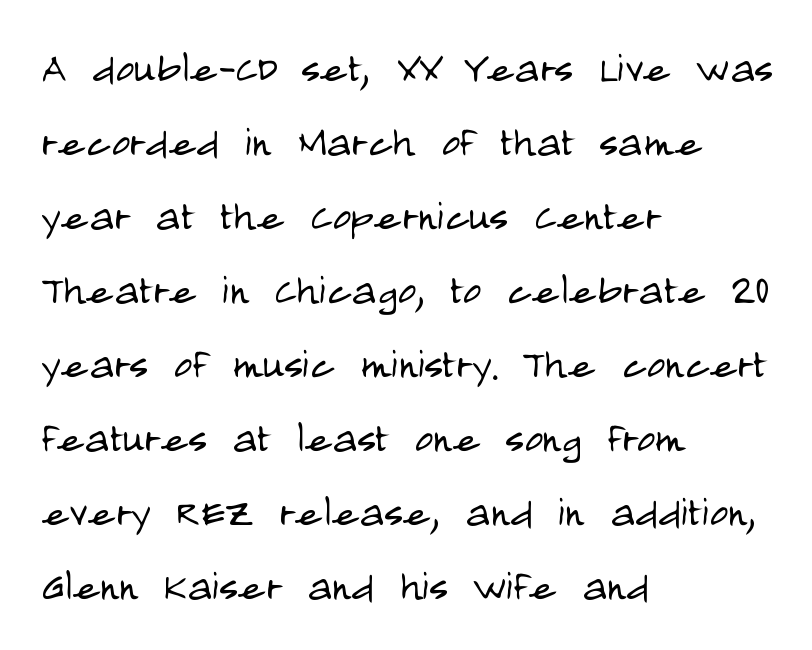
A typesetter would call this leading conventional body-copy spacing. A student would call this left alignment; a typographer would say flush left, rag right. This sample uses a sans-serif face. The glyphs are unaccompanied by any horizontal stroke below them. The axis of the letterforms is exactly vertical.
